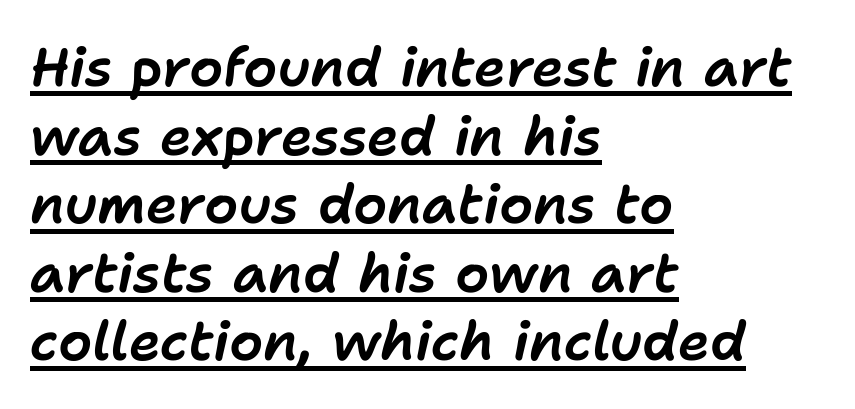
The string is rendered with underlining switched on. How would I describe the line gaps? Plain and ordinary. The letters advance in unequal steps, a hallmark of proportional type. The letterforms sit shoulder to shoulder at normal distance.
